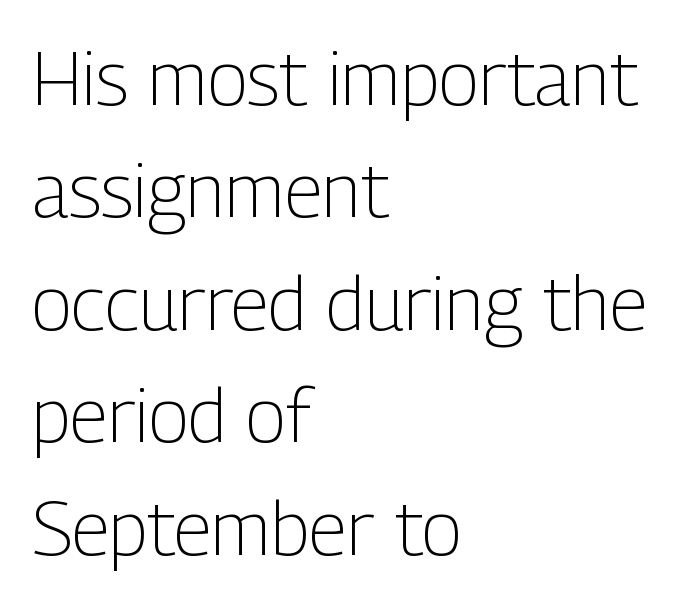
{"serif": "no", "italic": "no", "bold": "no", "weight": "light", "width": "condensed", "stroke_contrast": "low", "x_height": "medium", "monospaced": "no", "underline": "no", "align": "left", "line_spacing": "normal", "line_spacing_ratio": 1.5, "letter_spacing": "normal", "letter_spacing_em": 0.0, "glyph_px": 75}
